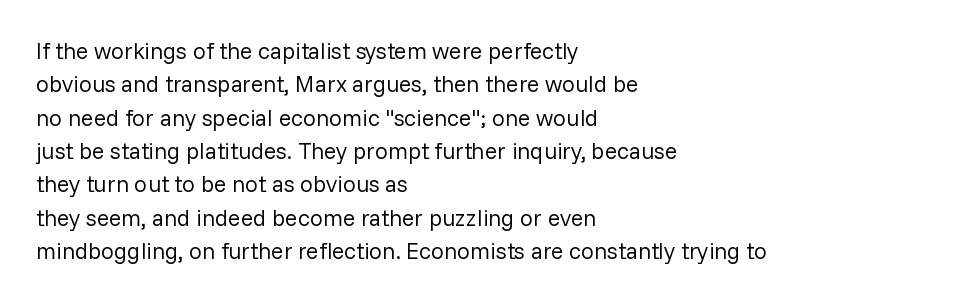
The image shows 23 px text type, upright; set left-aligned, normal line spacing (1.45x), normal letter spacing, not underlined.
